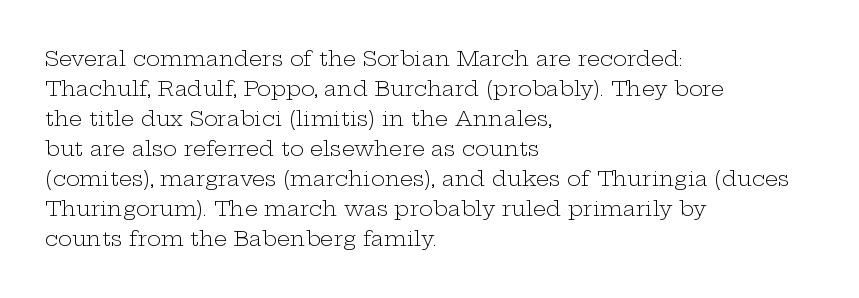
Q: Is the text bold? A: No.
Q: Is the text italic (slanted)? A: No, it is upright.
Q: Is the text underlined? A: No.
Q: How is the paragraph aligned? A: Left-aligned.
Q: Is the spacing between letters normal or unusually wide? A: Normal.
Q: Is the spacing between lines tight, normal or loose? A: Normal.
